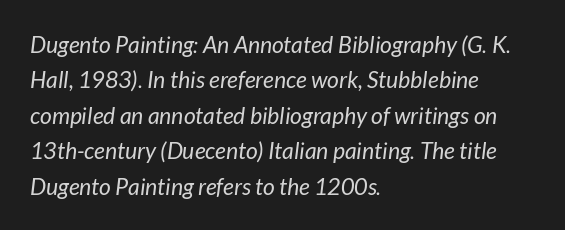
The image shows 23 px text type, italic (leaning right); set left-aligned, normal line spacing (1.54x), normal letter spacing, not underlined.
